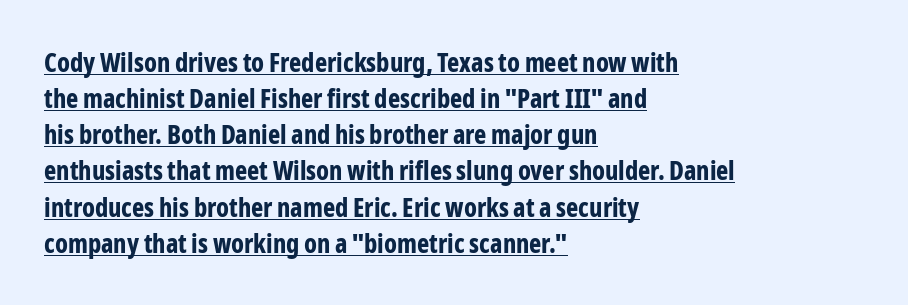
{"italic": "no", "bold": "yes", "underline": "yes", "align": "left", "line_spacing": "normal", "line_spacing_ratio": 1.39, "letter_spacing": "normal", "letter_spacing_em": 0.0, "glyph_px": 26}
